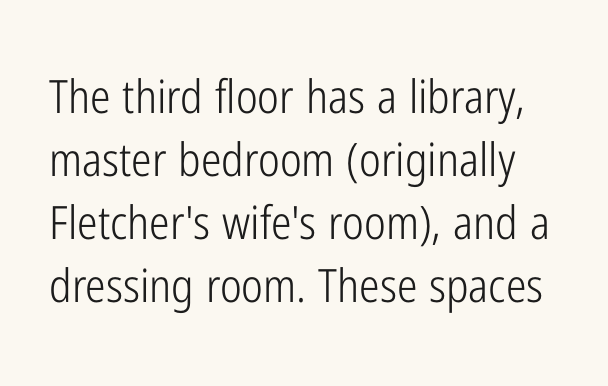
The space between consecutive lines is moderate. The letters look calm and open, with moderate or lighter stems. The type sits square on the baseline with zero lean. Observe the absence of serifs on each vertical stroke in this sample. The specimen omits any rule beneath the text block's lines. No extra tracking has been applied to these lines.
